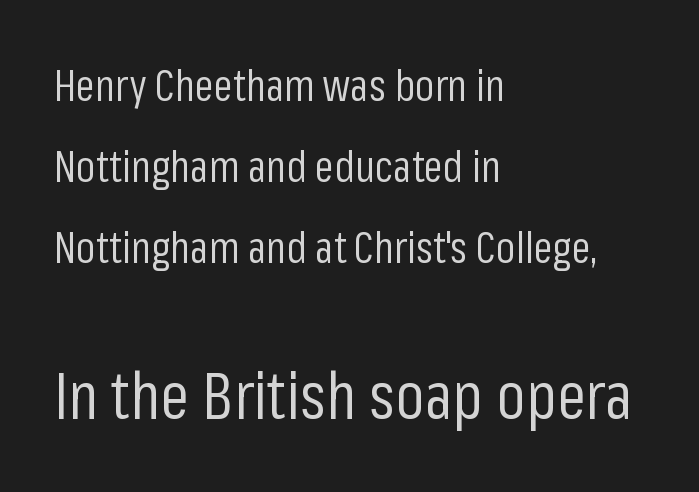
{"serif": "no", "italic": "no", "bold": "no", "weight": "regular", "width": "condensed", "stroke_contrast": "low", "x_height": "medium", "monospaced": "no", "underline": "no", "align": "left", "line_spacing_ratio": 1.88, "letter_spacing": "normal", "letter_spacing_em": 0.0, "larger_block": "second", "size_ratio": 1.51, "glyph_px": 65}
